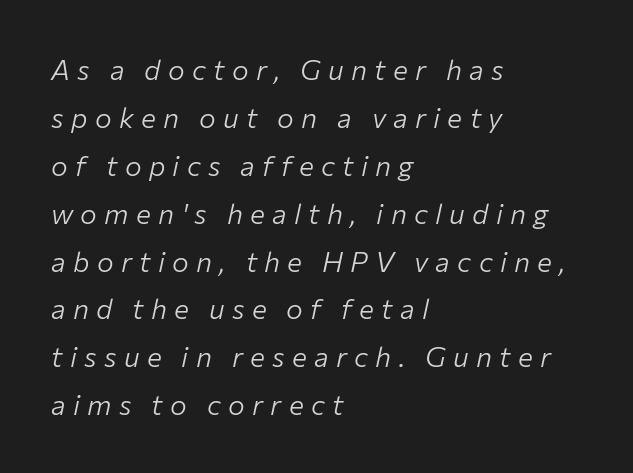
Q: Is the text bold? A: No.
Q: Is the text italic (slanted)? A: Yes, it leans right by about 12 degrees.
Q: Is the text underlined? A: No.
Q: How is the paragraph aligned? A: Left-aligned.
Q: Is the spacing between letters normal or unusually wide? A: Unusually wide.
Q: Width (condensed, normal, or wide)? A: Normal.
Q: Stroke contrast? A: Low.
Q: x-height? A: Medium.
Q: Monospaced? A: No.
